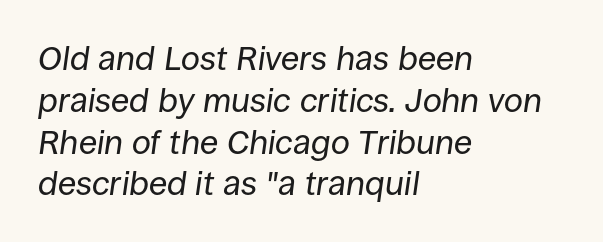
Q: Is the text bold? A: No.
Q: Is the text italic (slanted)? A: Yes, it leans right by about 8 degrees.
Q: Is the text underlined? A: No.
Q: How is the paragraph aligned? A: Left-aligned.
Q: Is the spacing between letters normal or unusually wide? A: Normal.
Q: Width (condensed, normal, or wide)? A: Normal.
Q: Stroke contrast? A: Low.
Q: x-height? A: Large.
Q: Monospaced? A: No.
